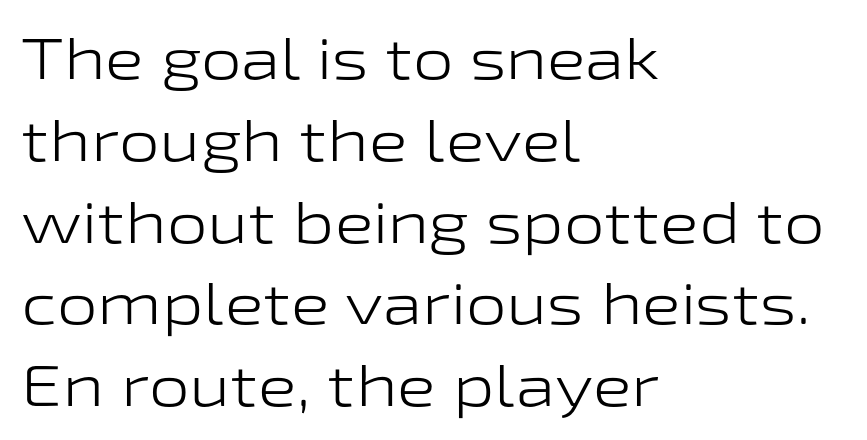
{"serif": "no", "italic": "no", "bold": "no", "weight": "light", "width": "wide", "stroke_contrast": "low", "x_height": "medium", "monospaced": "no", "underline": "no", "align": "left", "line_spacing": "normal", "line_spacing_ratio": 1.41, "letter_spacing": "normal", "letter_spacing_em": 0.0, "glyph_px": 58}
